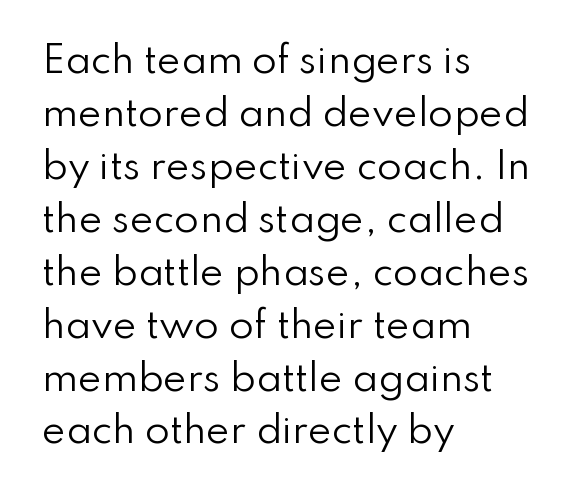
{"serif": "no", "italic": "no", "bold": "no", "weight": "regular", "width": "normal", "stroke_contrast": "low", "x_height": "small", "monospaced": "no", "underline": "no", "align": "left", "line_spacing": "normal", "line_spacing_ratio": 1.47, "letter_spacing": "normal", "letter_spacing_em": 0.0, "glyph_px": 36}
